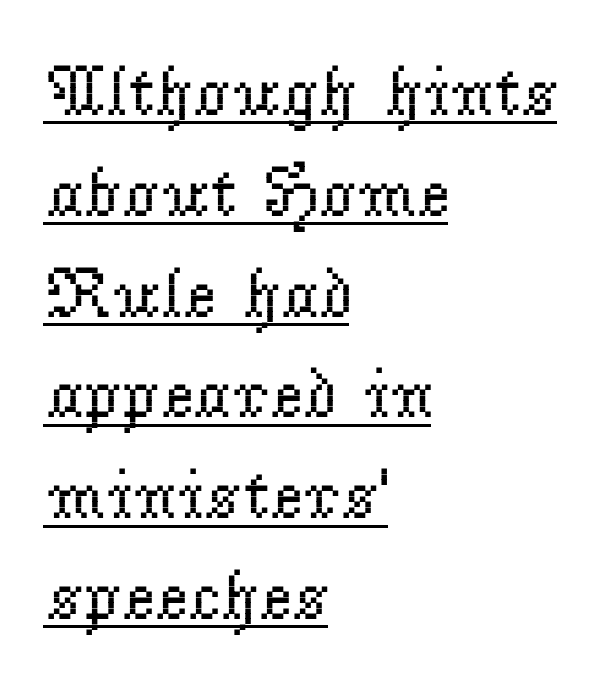
{"serif": "yes", "italic": "no", "bold": "no", "weight": "regular", "width": "normal", "stroke_contrast": "low", "x_height": "small", "monospaced": "no", "underline": "yes", "align": "left", "line_spacing": "normal", "line_spacing_ratio": 1.42, "letter_spacing": "normal", "letter_spacing_em": 0.0, "glyph_px": 71}
